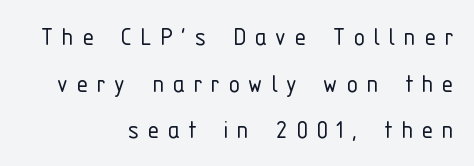
The image shows 29 px light, condensed sans-serif type, upright; set right-aligned, normal line spacing (1.61x), unusually wide letter spacing (+0.29 em), not underlined; low stroke contrast and a medium x-height.
